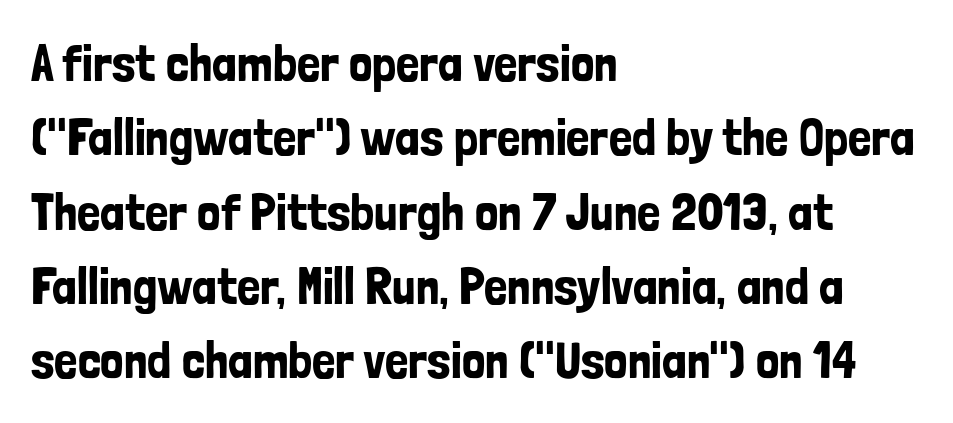
Q: Is the text italic (slanted)? A: No, it is upright.
Q: Is the typeface a serif or a sans-serif typeface? A: Sans-serif.
Q: Is the text underlined? A: No.
Q: How is the paragraph aligned? A: Left-aligned.
Q: Is the spacing between letters normal or unusually wide? A: Normal.
Q: Is the spacing between lines tight, normal or loose? A: Normal.
Q: Width (condensed, normal, or wide)? A: Condensed.
Q: Stroke contrast? A: Low.
Q: x-height? A: Medium.
Q: Monospaced? A: No.
